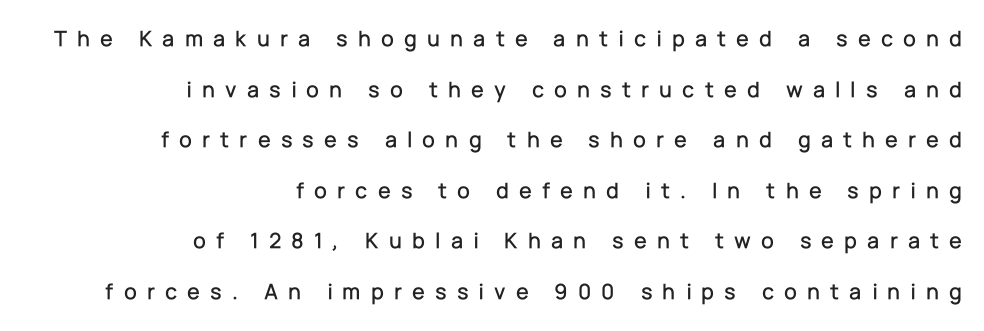
The image shows 23 px text type, upright; set right-aligned, loose line spacing (2.2x), unusually wide letter spacing (+0.44 em), not underlined.
